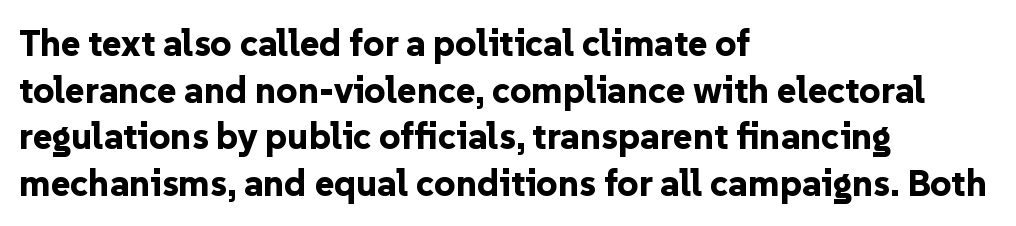
The image shows 37 px bold sans-serif type, upright; set left-aligned, normal line spacing (1.26x), normal letter spacing, not underlined; low stroke contrast and a medium x-height.
